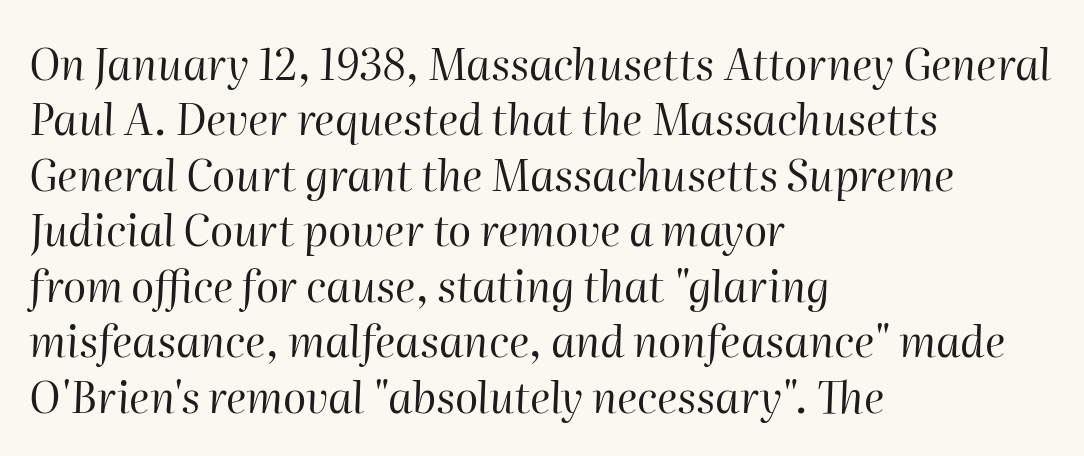
The image shows 43 px regular-weight type, italic (leaning right); set left-aligned, normal line spacing (1.29x), normal letter spacing, not underlined; high stroke contrast and a medium x-height.
